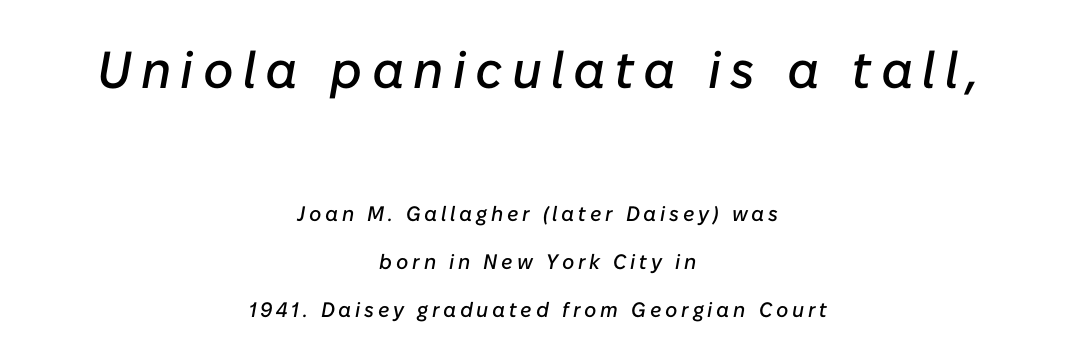
The image shows 52 px text type, italic (leaning right); set centered, loose line spacing (2.29x), not underlined; the first (top) block is 2.48x larger; low stroke contrast and a medium x-height.
